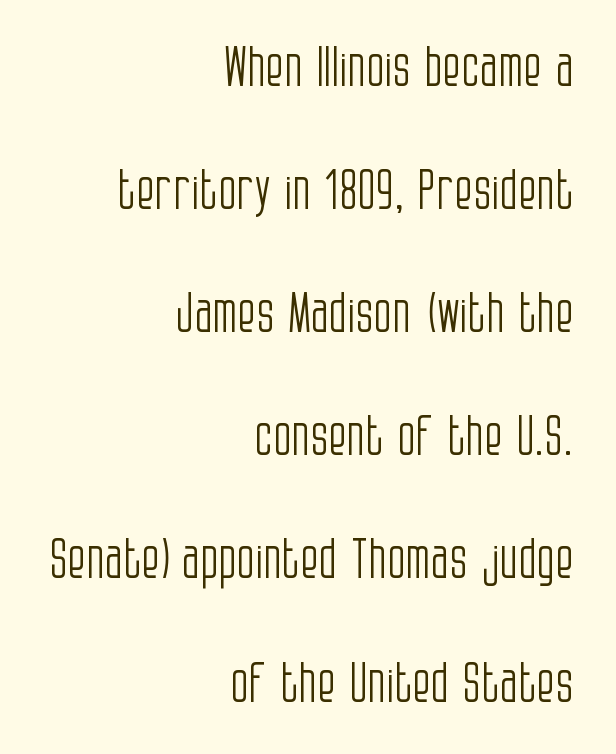
The image shows 54 px light, condensed sans-serif type, upright; set right-aligned, loose line spacing (2.28x), normal letter spacing, not underlined; low stroke contrast and a large x-height.
